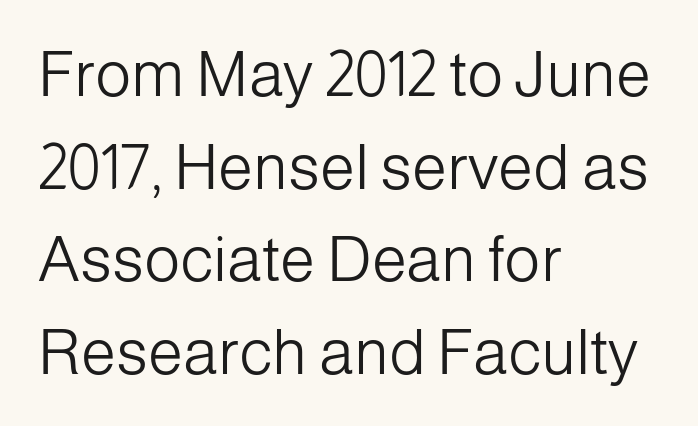
Q: Is the text bold? A: No.
Q: Is the text italic (slanted)? A: No, it is upright.
Q: Is the typeface a serif or a sans-serif typeface? A: Sans-serif.
Q: Is the text underlined? A: No.
Q: How is the paragraph aligned? A: Left-aligned.
Q: Is the spacing between letters normal or unusually wide? A: Normal.
Q: Is the spacing between lines tight, normal or loose? A: Normal.
Q: Width (condensed, normal, or wide)? A: Normal.
Q: Stroke contrast? A: Low.
Q: x-height? A: Medium.
Q: Monospaced? A: No.
